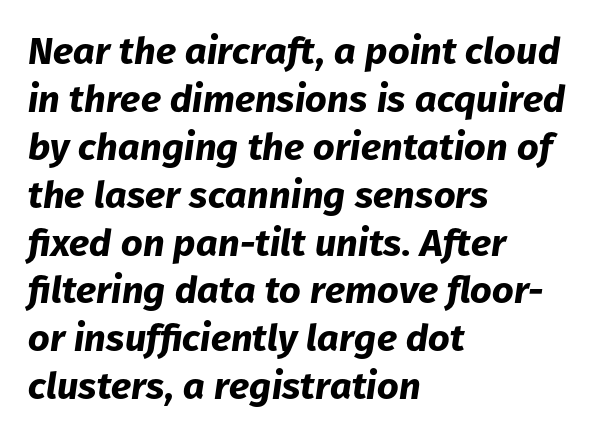
{"italic": "yes", "lean": "right", "slant_degrees": 8, "bold": "yes", "weight": "bold", "width": "normal", "stroke_contrast": "low", "x_height": "medium", "monospaced": "no", "underline": "no", "align": "left", "line_spacing": "normal", "line_spacing_ratio": 1.26, "letter_spacing": "normal", "letter_spacing_em": 0.0, "glyph_px": 38}
